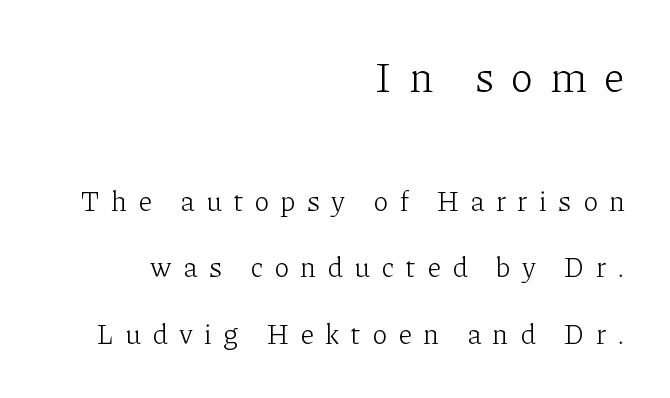
{"serif": "yes", "italic": "no", "bold": "no", "weight": "light", "width": "normal", "stroke_contrast": "low", "x_height": "medium", "monospaced": "no", "underline": "no", "align": "right", "line_spacing": "loose", "line_spacing_ratio": 2.38, "letter_spacing": "wide", "letter_spacing_em": 0.4, "larger_block": "first", "size_ratio": 1.5, "glyph_px": 42}
